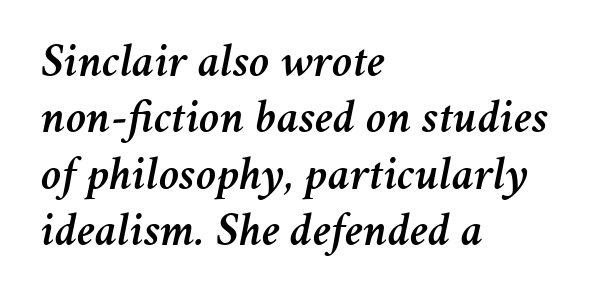
The face used here has a pronounced slope to its letters. The words here are not underlined. Horizontally, the lines are justified to the leading edge only. Words appear dense and cohesive because spacing is normal. Spacing verdict: proportional, widths tailored to each character.
